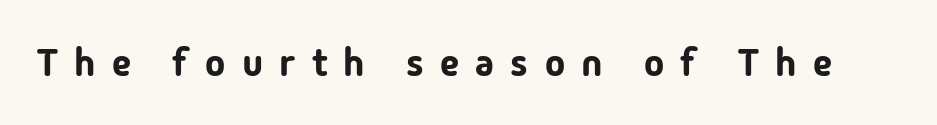
Q: Is the text italic (slanted)? A: No, it is upright.
Q: Is the typeface a serif or a sans-serif typeface? A: Sans-serif.
Q: Is the text underlined? A: No.
Q: Is the spacing between letters normal or unusually wide? A: Unusually wide.
Q: Width (condensed, normal, or wide)? A: Normal.
Q: Stroke contrast? A: Low.
Q: x-height? A: Medium.
Q: Monospaced? A: No.
